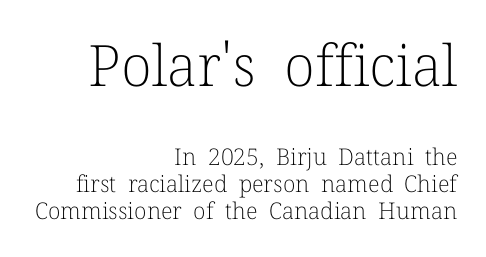
A typesetter would call this proportional, since set widths differ per character. Ink coverage per letter is moderate at most. The specimen omits any rule beneath the text block's lines. Nope, not italic — everything's standing straight. The lines are quadded right. Is the letter spacing exaggerated? No — it looks like the ordinary default.
